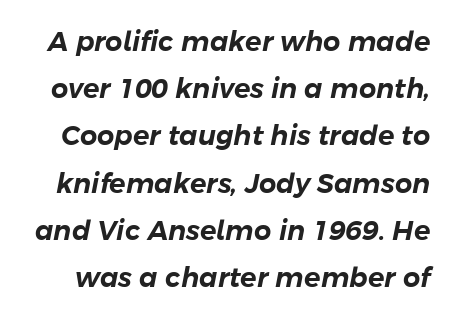
Q: Is the text italic (slanted)? A: Yes, it leans right by about 11 degrees.
Q: Is the text underlined? A: No.
Q: Is the spacing between letters normal or unusually wide? A: Normal.
